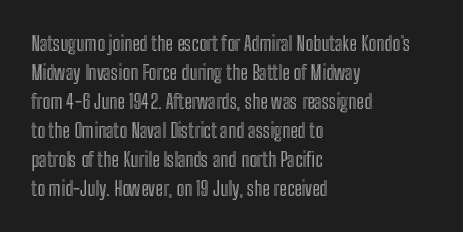
{"italic": "no", "underline": "no", "align": "left", "line_spacing": "normal", "line_spacing_ratio": 1.45, "letter_spacing": "normal", "letter_spacing_em": 0.0, "glyph_px": 20}
